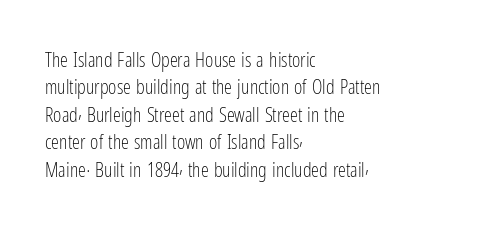
Caption: standard tracking, unaltered. Alignment: flush left. Line spacing here is normal. Weight: not bold — regular or lighter.
